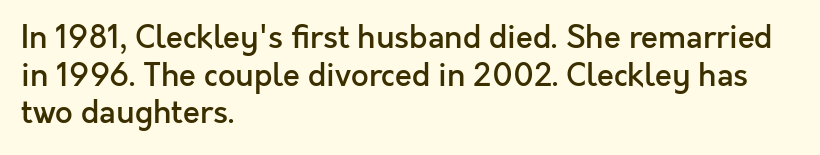
{"serif": "no", "italic": "no", "bold": "semi", "weight": "semibold", "width": "normal", "x_height": "medium", "monospaced": "no", "underline": "no", "align": "left", "line_spacing_ratio": 1.21, "letter_spacing": "normal", "letter_spacing_em": 0.0, "glyph_px": 31}
